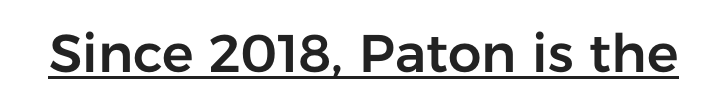
The image shows 53 px sans-serif type, upright; set normal letter spacing, underlined; low stroke contrast and a medium x-height.
